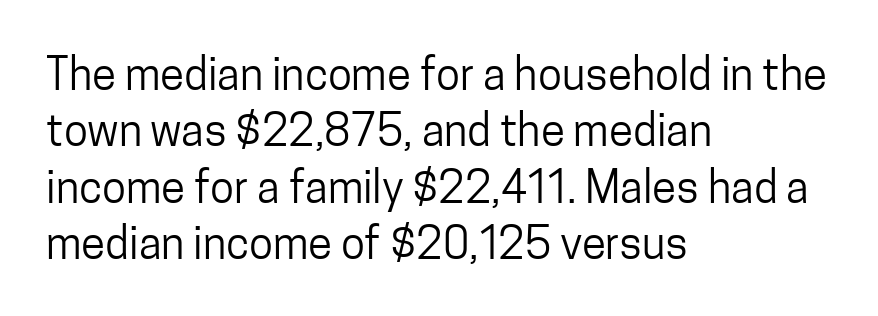
Each letter's strokes conclude bluntly, with no projecting serifs. Proportional: the letters do not fall into vertical columns. This is roman type, the default non-slanted kind. Honestly, the letter spacing is just normal — you wouldn't notice it.
